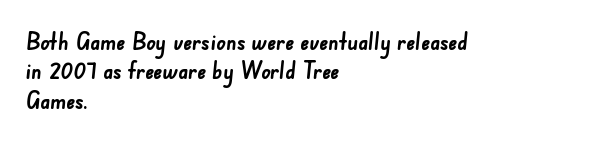
The image shows 23 px bold type; set left-aligned, normal line spacing (1.28x), normal letter spacing, not underlined.
